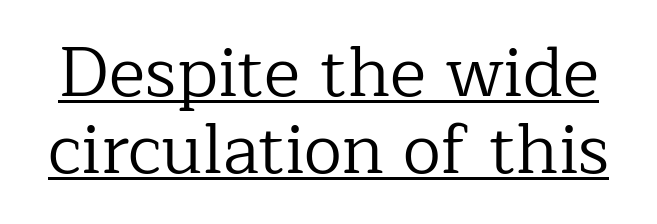
{"serif": "yes", "italic": "no", "bold": "no", "weight": "regular", "width": "normal", "stroke_contrast": "low", "x_height": "medium", "monospaced": "no", "underline": "yes", "line_spacing": "tight", "line_spacing_ratio": 1.11, "letter_spacing": "normal", "letter_spacing_em": 0.0, "glyph_px": 69}
